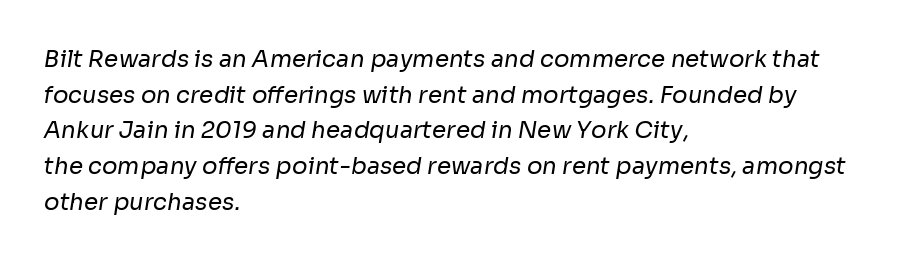
Which margin do the lines hug? The left one — the right edge is uneven. What stands out about the letter spacing? Nothing — it is the standard amount. One glance says typical: line gaps are just what's usual. Check under the words: just untouched page. Weight class: somewhere from thin through regular.
